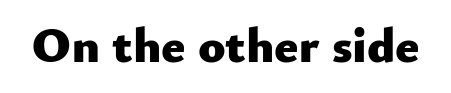
Think of a printed novel: that variable character pitch is what you see here. The lettering stays uniformly vertical, giving the passage a roman look. Nope, no serifs anywhere on these letters. The rendering uses a bold face; every stroke is thick and dark.
